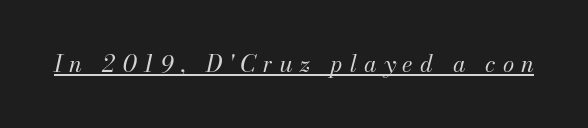
{"italic": "yes", "lean": "right", "slant_degrees": 13, "bold": "no", "underline": "yes", "letter_spacing": "wide", "letter_spacing_em": 0.31, "glyph_px": 23}
